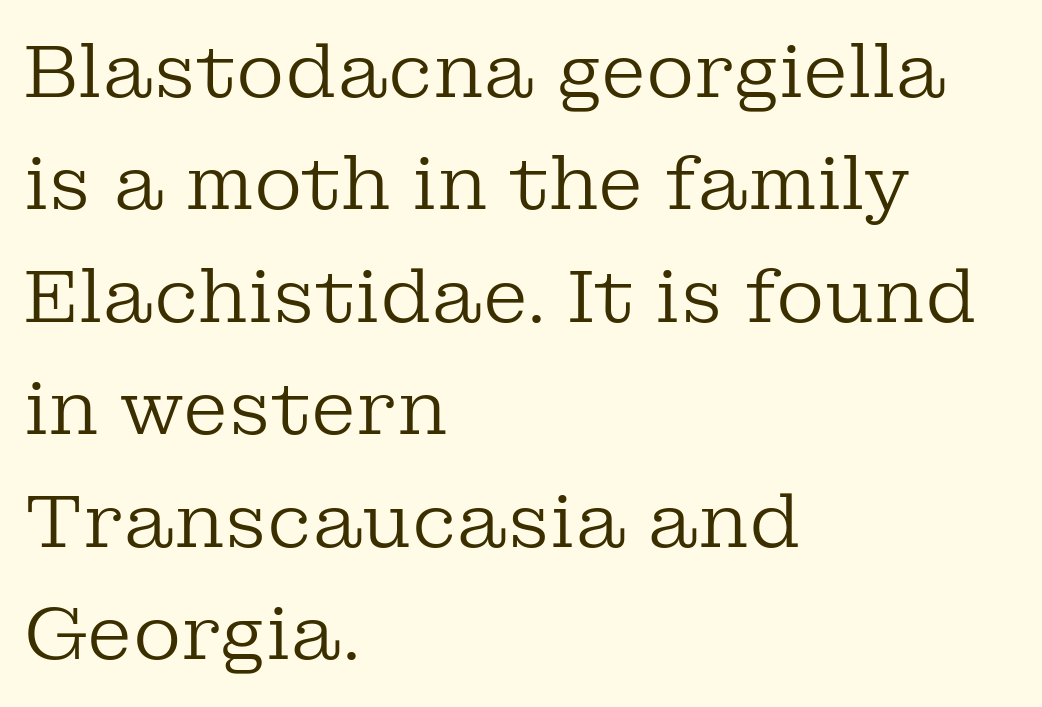
The letters look calm and open, with moderate or lighter stems. The specimen reads as upright at a glance. Observe the ordinary spacing: letters are neighbours, not strangers. Whoever set this chose a conventional vertical rhythm. A typesetter would call this proportional, since set widths differ per character. Small tapered or slab feet sit at the stroke ends, so this counts as serif.
